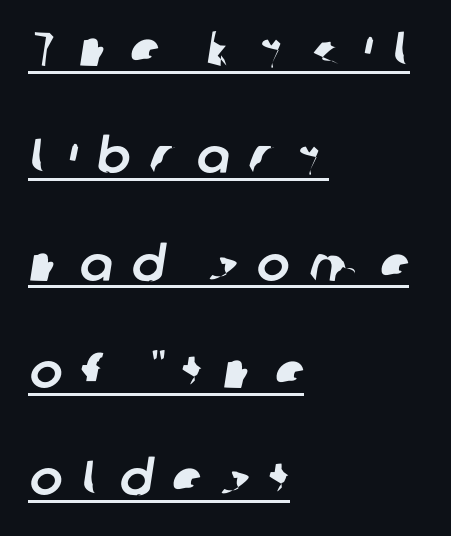
Is this a sans? Yes — the strokes have no serifs. Line starts are locked; line ends wander. The designer dialed line spacing up above the default. Between one letter and the next there's a generous, obvious gap.
